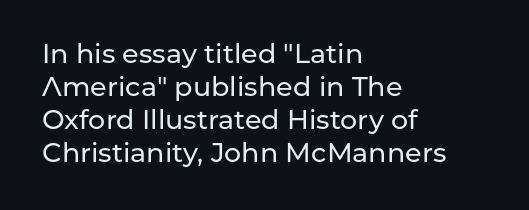
{"italic": "no", "underline": "no", "align": "left", "line_spacing_ratio": 1.22, "letter_spacing": "normal", "letter_spacing_em": 0.0, "glyph_px": 27}
